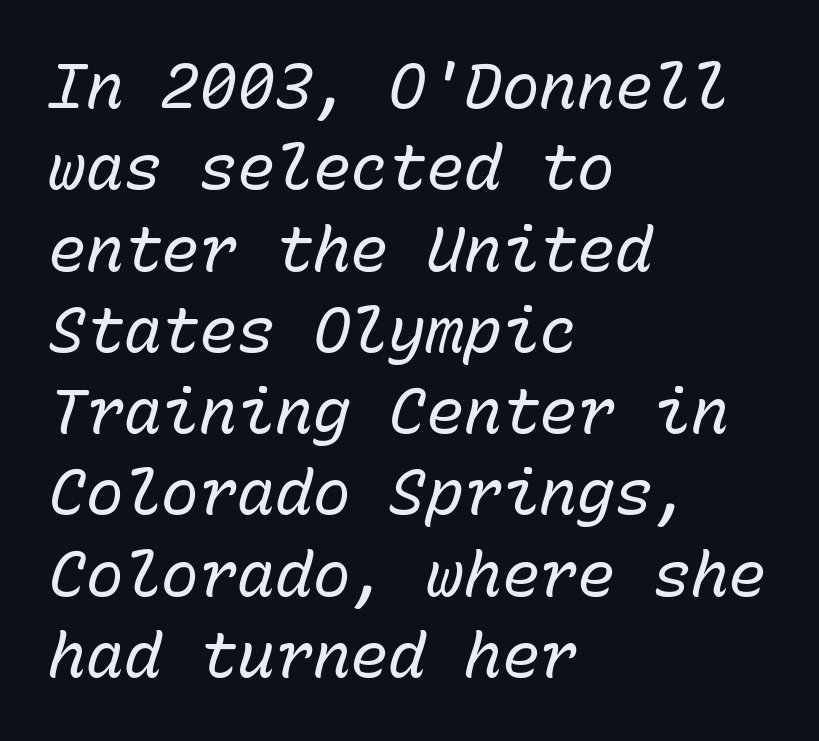
{"italic": "yes", "lean": "right", "slant_degrees": 15, "bold": "no", "weight": "regular", "width": "normal", "stroke_contrast": "low", "x_height": "medium", "monospaced": "yes", "underline": "no", "align": "left", "line_spacing": "normal", "line_spacing_ratio": 1.29, "letter_spacing": "normal", "letter_spacing_em": 0.0, "glyph_px": 63}
